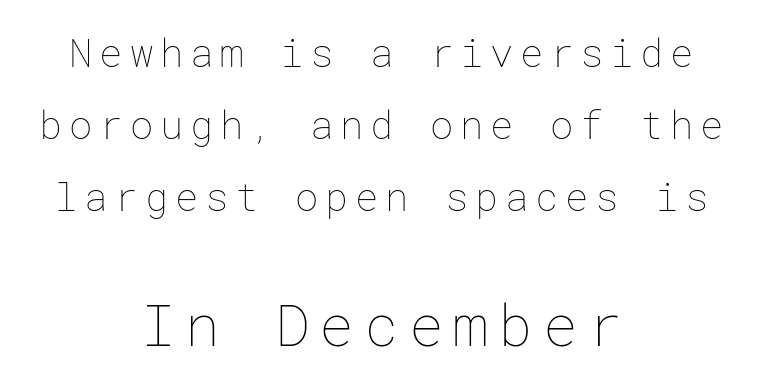
{"italic": "no", "bold": "no", "weight": "thin", "width": "normal", "stroke_contrast": "low", "x_height": "medium", "underline": "no", "align": "center", "line_spacing_ratio": 1.84, "larger_block": "second", "size_ratio": 1.49, "glyph_px": 58}
